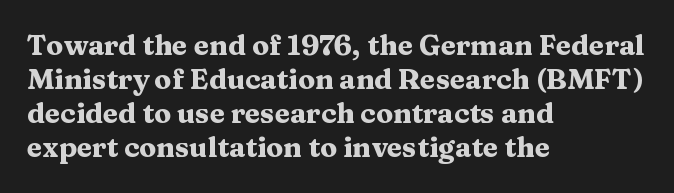
Q: Is the text bold? A: Yes.
Q: Is the text italic (slanted)? A: No, it is upright.
Q: Is the typeface a serif or a sans-serif typeface? A: Serif.
Q: Is the text underlined? A: No.
Q: How is the paragraph aligned? A: Left-aligned.
Q: Is the spacing between letters normal or unusually wide? A: Normal.
Q: Width (condensed, normal, or wide)? A: Wide.
Q: Stroke contrast? A: Medium.
Q: x-height? A: Medium.
Q: Monospaced? A: No.
